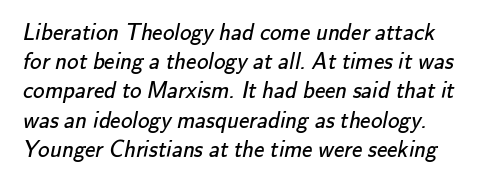
{"bold": "no", "underline": "no", "line_spacing": "normal", "line_spacing_ratio": 1.27, "letter_spacing": "normal", "letter_spacing_em": 0.0, "glyph_px": 23}
